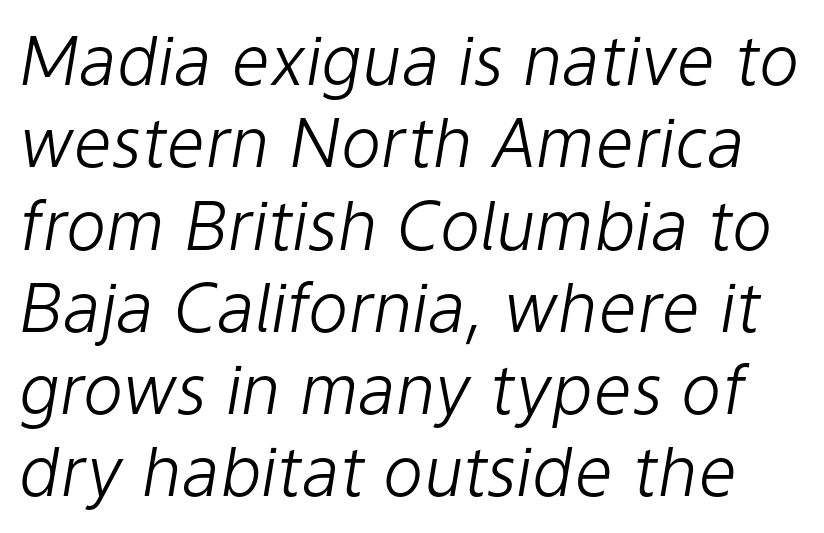
The string is rendered with underlining switched off. The face used here is rendered with its standard letterfit. Looking at the ascenders, they clearly lean. These glyphs show unthickened strokes, regular width or finer.
